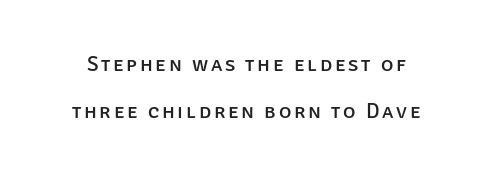
{"italic": "no", "underline": "no", "line_spacing": "loose", "line_spacing_ratio": 2.23, "glyph_px": 21}
